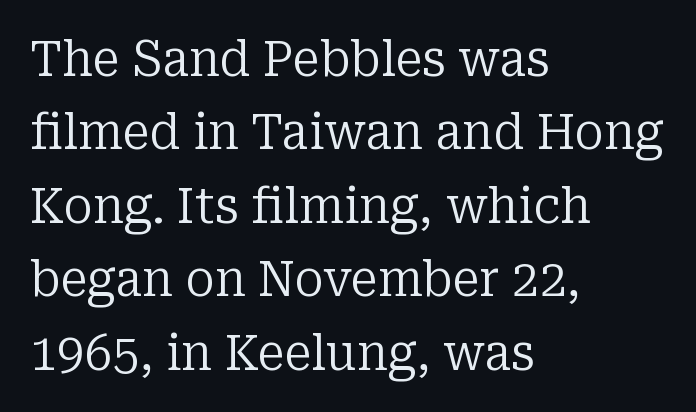
The image shows 49 px regular-weight serif type, upright; set left-aligned, normal line spacing (1.5x), normal letter spacing, not underlined; low stroke contrast and a medium x-height.
